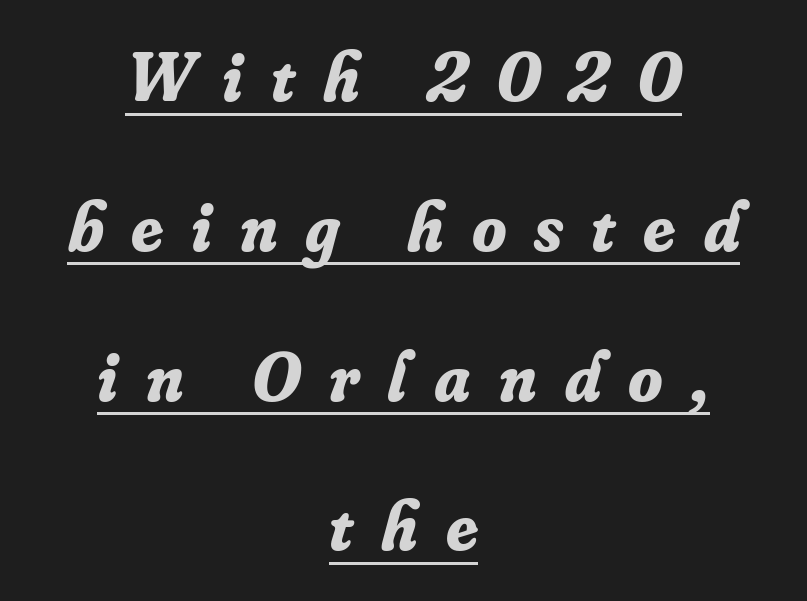
The image shows 70 px bold serif type, italic (leaning right); set centered, loose line spacing (2.14x), unusually wide letter spacing (+0.4 em), underlined; low stroke contrast and a small x-height.
